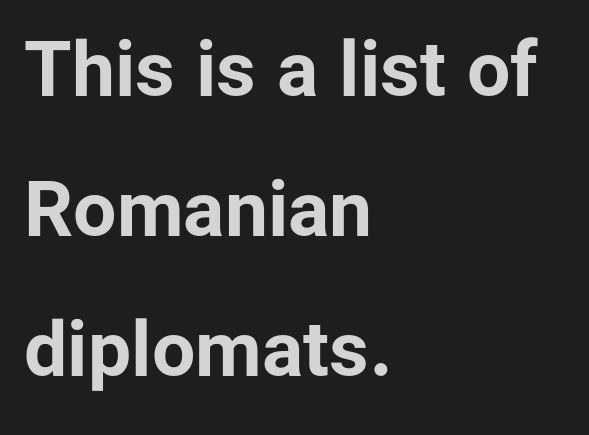
Q: Is the text bold? A: Yes.
Q: Is the text italic (slanted)? A: No, it is upright.
Q: Is the typeface a serif or a sans-serif typeface? A: Sans-serif.
Q: Is the text underlined? A: No.
Q: How is the paragraph aligned? A: Left-aligned.
Q: Is the spacing between letters normal or unusually wide? A: Normal.
Q: Width (condensed, normal, or wide)? A: Normal.
Q: Stroke contrast? A: Low.
Q: x-height? A: Medium.
Q: Monospaced? A: No.
